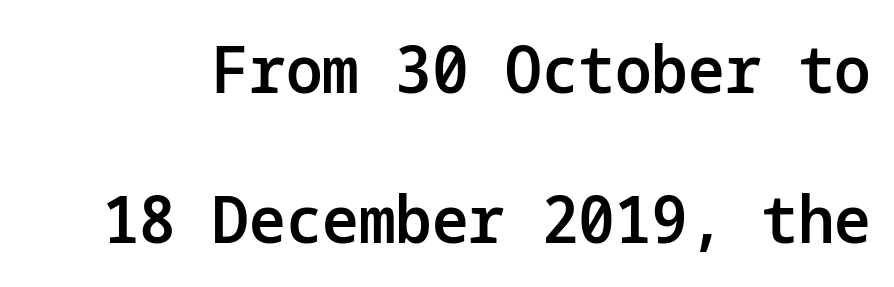
The image shows 65 px semibold sans-serif type, upright; set loose line spacing (2.31x), normal letter spacing, not underlined; low stroke contrast and a medium x-height.
